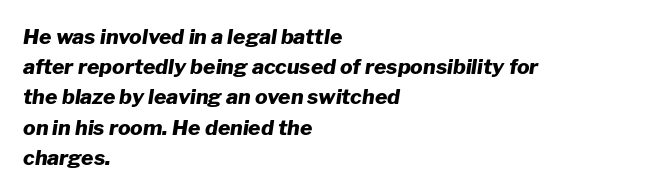
Q: Is the text bold? A: Yes.
Q: Is the text italic (slanted)? A: Yes, it leans right by about 8 degrees.
Q: Is the text underlined? A: No.
Q: How is the paragraph aligned? A: Left-aligned.
Q: Is the spacing between letters normal or unusually wide? A: Normal.
Q: Is the spacing between lines tight, normal or loose? A: Normal.
